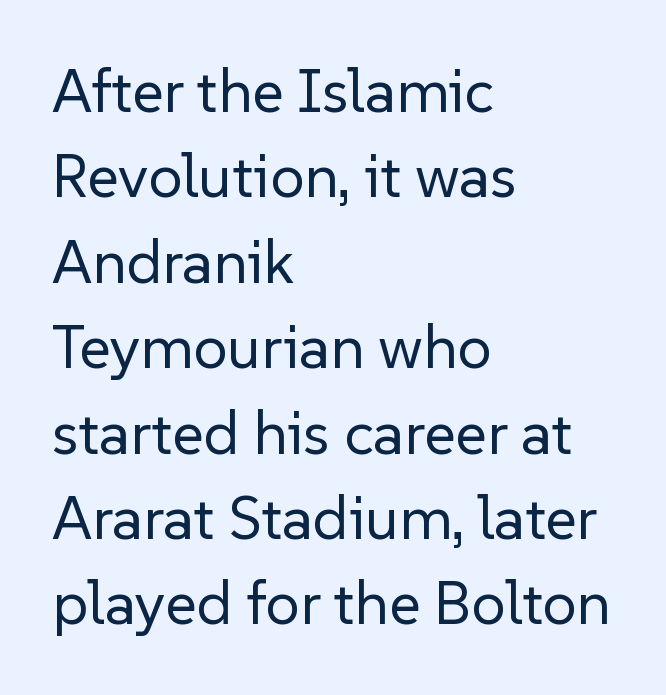
Q: Is the text bold? A: No.
Q: Is the text italic (slanted)? A: No, it is upright.
Q: Is the typeface a serif or a sans-serif typeface? A: Sans-serif.
Q: Is the text underlined? A: No.
Q: How is the paragraph aligned? A: Left-aligned.
Q: Is the spacing between letters normal or unusually wide? A: Normal.
Q: Is the spacing between lines tight, normal or loose? A: Normal.
Q: Width (condensed, normal, or wide)? A: Normal.
Q: Stroke contrast? A: Low.
Q: x-height? A: Medium.
Q: Monospaced? A: No.
